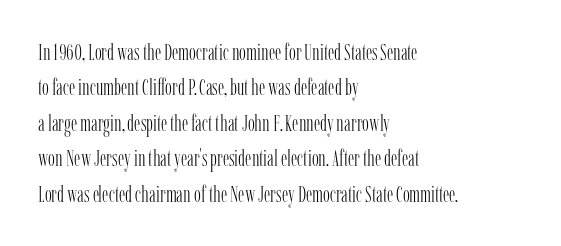
The face looks like a standard text weight, possibly lighter. Vertical strokes here are truly vertical. These lines keep a tight, regular rhythm from letter to letter. Leading matches the norm, producing a regular column. Left-aligned paragraph, ragged on the right. The space directly below the letters is spotless.
